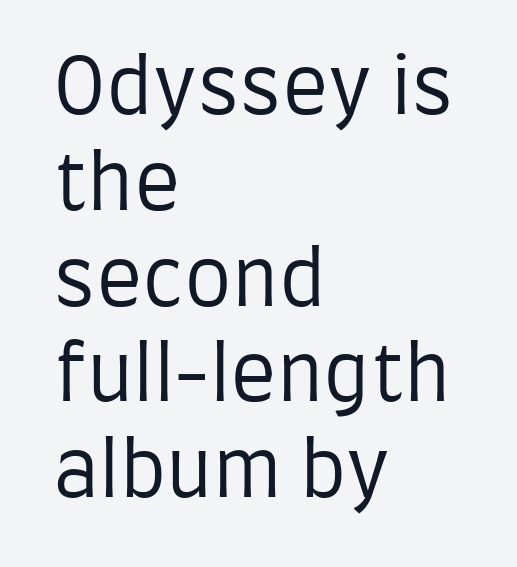
The compositor pushed each line to the left boundary. Does the leading feel generous? No, just average. Looks like regular typesetting: each glyph gets only the width it needs. Check where the strokes stop: nothing finishes them off — pure sans. Underlining? Definitely not there. Is there any slant? The stems are plumb.
